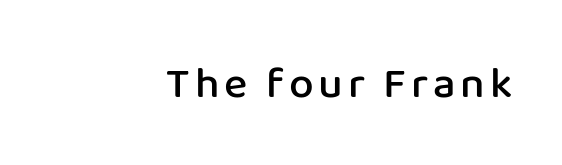
The image shows 44 px semibold sans-serif type, upright; set right-aligned, not underlined; low stroke contrast and a medium x-height.
